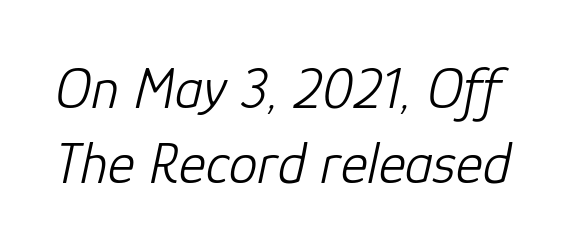
{"italic": "yes", "lean": "right", "slant_degrees": 12, "bold": "no", "weight": "light", "width": "normal", "stroke_contrast": "low", "x_height": "medium", "monospaced": "no", "underline": "no", "line_spacing": "normal", "line_spacing_ratio": 1.3, "letter_spacing": "normal", "letter_spacing_em": 0.0, "glyph_px": 58}
